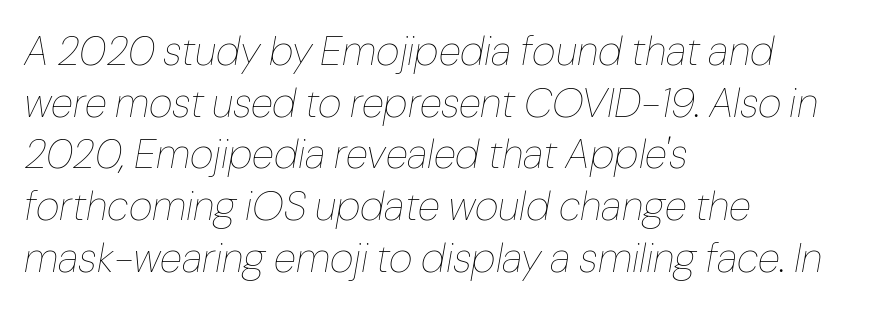
The image shows 41 px thin type, italic (leaning right); set left-aligned, normal line spacing (1.26x), normal letter spacing, not underlined; low stroke contrast and a medium x-height.
